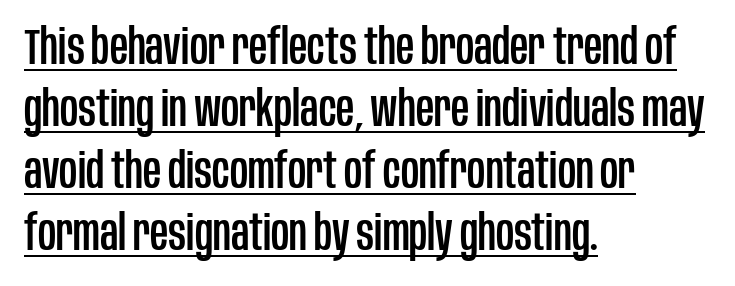
{"serif": "no", "italic": "no", "width": "condensed", "stroke_contrast": "low", "x_height": "large", "monospaced": "no", "underline": "yes", "align": "left", "line_spacing_ratio": 1.24, "letter_spacing": "normal", "letter_spacing_em": 0.0, "glyph_px": 50}
